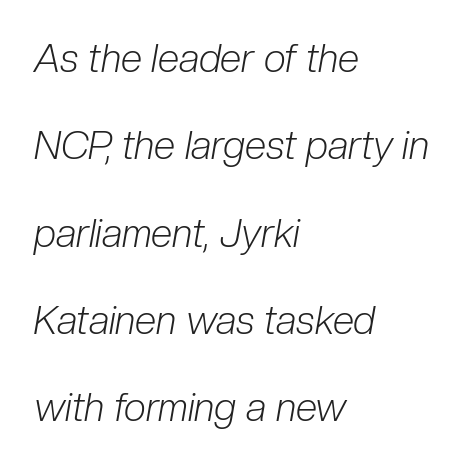
The image shows 39 px light, condensed type, italic (leaning right); set left-aligned, loose line spacing (2.24x), normal letter spacing, not underlined; low stroke contrast and a medium x-height.
